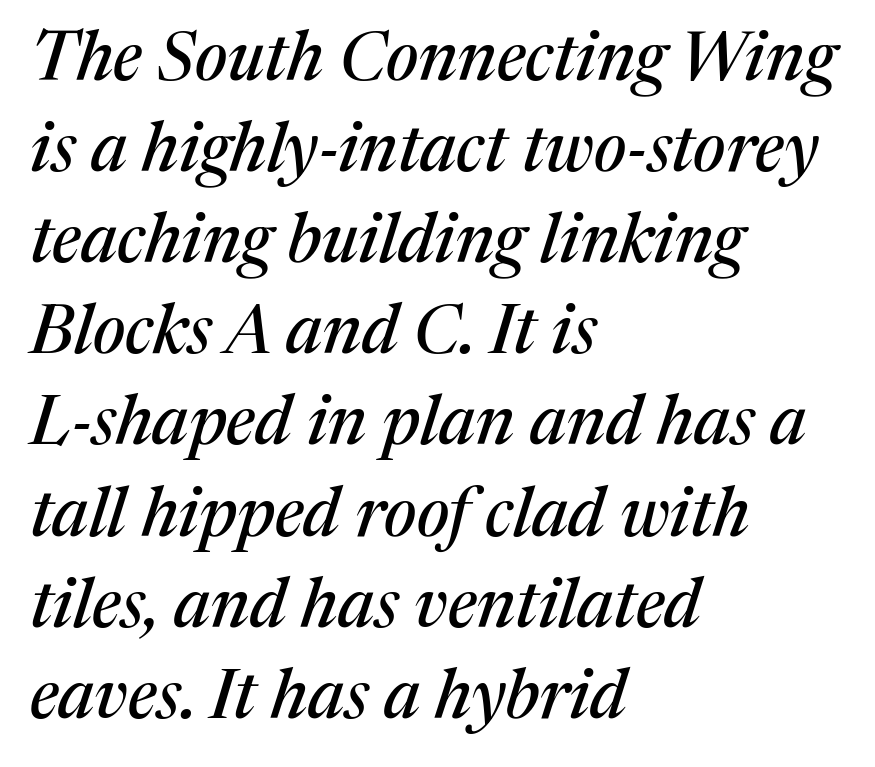
A typesetter would mark this as italic. How would I describe the line gaps? Plain and ordinary. All the whitespace from short lines collects on the right. Glyph-to-glyph distance matches everyday printed text.
